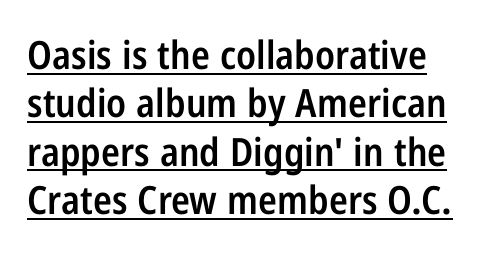
The image shows 39 px semibold, condensed sans-serif type, upright; set line spacing 1.24x, normal letter spacing, underlined; low stroke contrast and a medium x-height.
